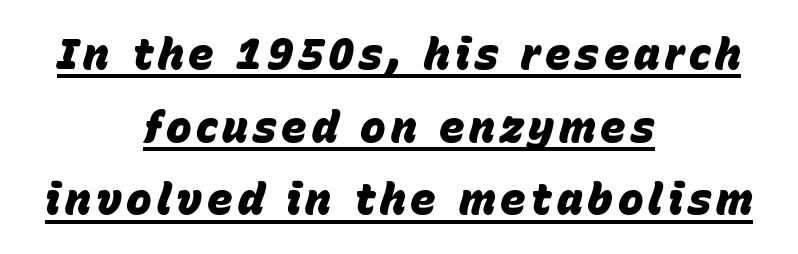
The designer left line spacing at the default. Line starts and ends both wander, symmetrically. The lettering tilts uniformly, giving the passage an italic look. The letters are bold, with thick, heavy strokes. Varying glyph widths throughout — classic text-font behaviour.
